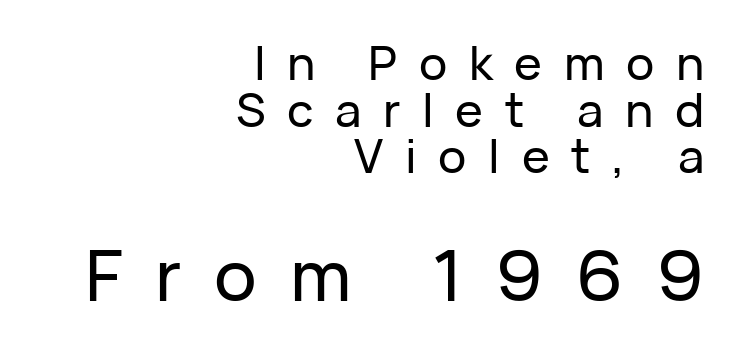
The image shows 71 px sans-serif type, upright; set right-aligned, tight line spacing (0.99x), unusually wide letter spacing (+0.46 em), not underlined; the second (bottom) block is 1.51x larger; low stroke contrast and a medium x-height.
